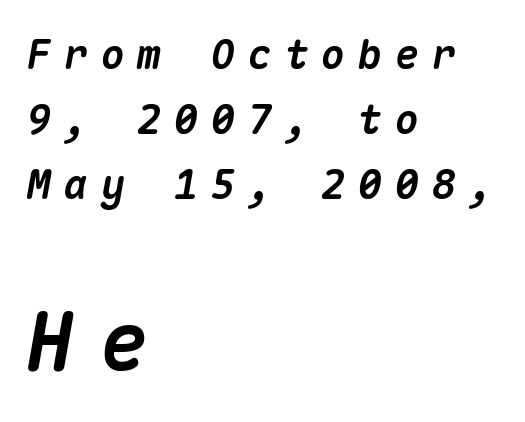
The face used here is monospaced, like something from a code editor. Caption: upper text group reduced, lower text group enlarged. What's the leading like? Ordinary, nothing unusual. These lines carry a lot of weight — the face is fully bold.
